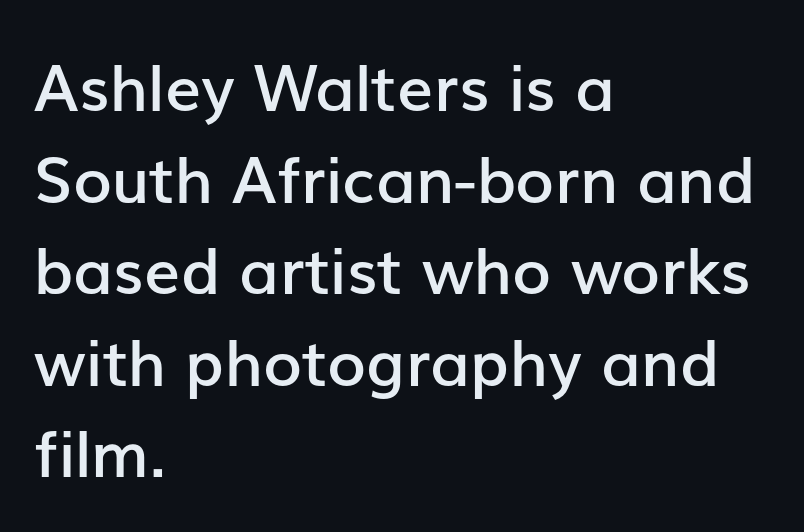
{"serif": "no", "italic": "no", "bold": "semi", "weight": "semibold", "width": "normal", "stroke_contrast": "low", "x_height": "medium", "monospaced": "no", "underline": "no", "align": "left", "line_spacing": "normal", "line_spacing_ratio": 1.43, "letter_spacing": "normal", "letter_spacing_em": 0.0, "glyph_px": 64}
